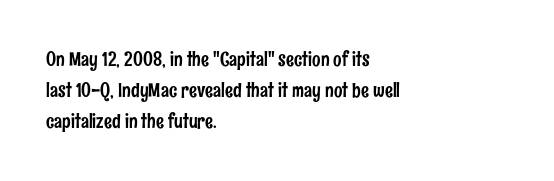
{"italic": "no", "underline": "no", "align": "left", "line_spacing": "normal", "line_spacing_ratio": 1.54, "letter_spacing": "normal", "letter_spacing_em": 0.0, "glyph_px": 20}
